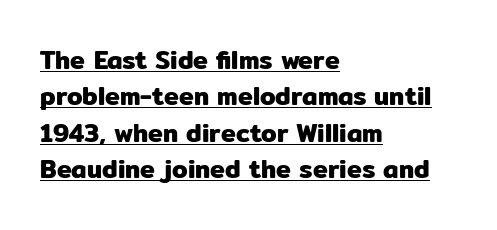
The image shows 25 px text type, upright; set left-aligned, normal line spacing (1.46x), normal letter spacing, underlined.
